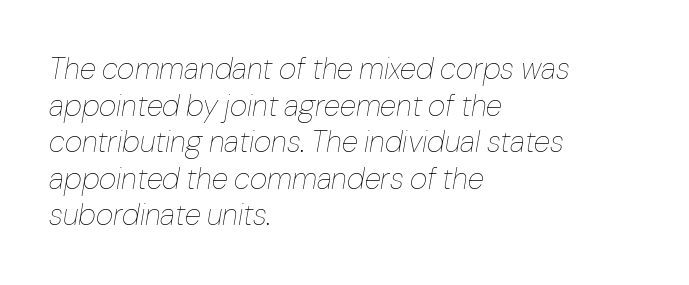
Q: Is the text bold? A: No.
Q: Is the text italic (slanted)? A: Yes, it leans right by about 10 degrees.
Q: Is the text underlined? A: No.
Q: How is the paragraph aligned? A: Left-aligned.
Q: Is the spacing between letters normal or unusually wide? A: Normal.
Q: Width (condensed, normal, or wide)? A: Normal.
Q: Stroke contrast? A: Low.
Q: x-height? A: Medium.
Q: Monospaced? A: No.
